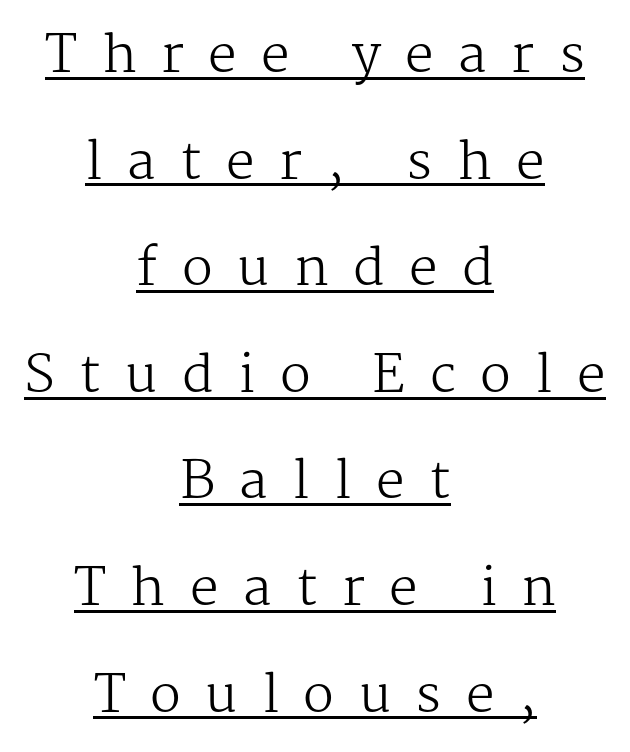
The font sits on the lighter half of the weight spectrum, regular included. This sample uses expanded letter spacing, leaving extra air between glyphs. Compared with a flush-left layout, this one balances lines on the center instead. Classification — serif. Line spacing here is loose. Note the varied advance widths — an 'i' is clearly narrower than an 'm'.
